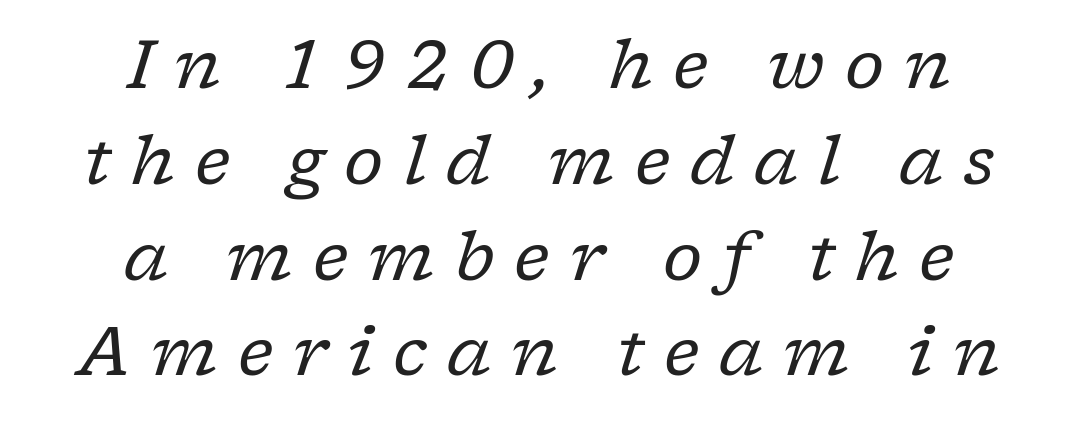
Interline gaps are of average width in this sample. The passage shown is not bold in any degree. The rendering shows small feet on the letterforms — a serif design. Looking at the ascenders, they clearly lean. Note the varied advance widths — an 'i' is clearly narrower than an 'm'. Loose tracking; the words dissolve into strings of separated letters.
